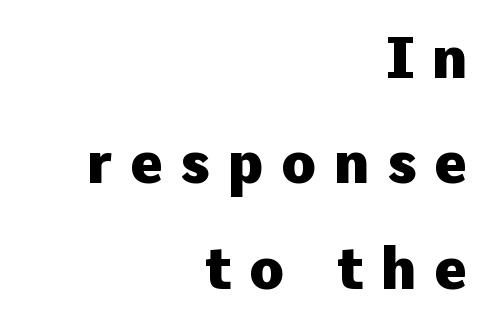
The image shows 57 px heavy sans-serif type, upright; set right-aligned, line spacing 1.85x, unusually wide letter spacing (+0.31 em), not underlined; low stroke contrast and a medium x-height.
